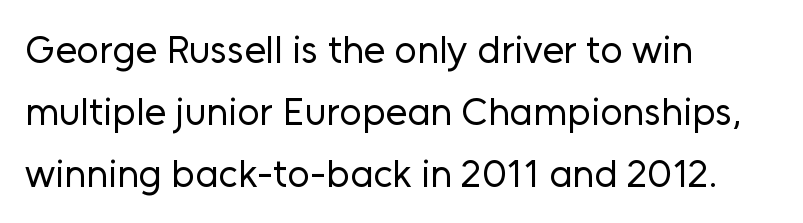
The face used here is a sans, in the tradition of grotesques and geometrics. If you measured baseline to baseline, you'd find a middling distance. Is the letter spacing exaggerated? No — it looks like the ordinary default. The font's upright variant was chosen for this text. Teacher's note: observe the even left margin — that is flush-left alignment. Weight: regular or lighter.
